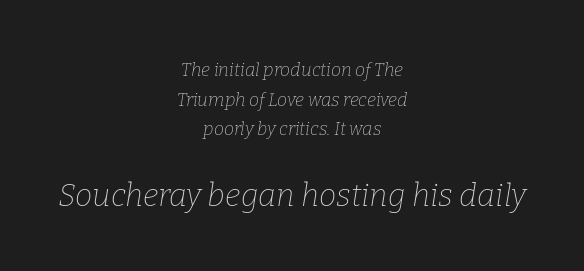
{"serif": "yes", "italic": "yes", "lean": "right", "slant_degrees": 9, "bold": "no", "weight": "thin", "width": "normal", "stroke_contrast": "low", "x_height": "medium", "monospaced": "no", "underline": "no", "align": "center", "line_spacing": "normal", "line_spacing_ratio": 1.65, "letter_spacing": "normal", "letter_spacing_em": 0.0, "larger_block": "second", "size_ratio": 1.72, "glyph_px": 31}
